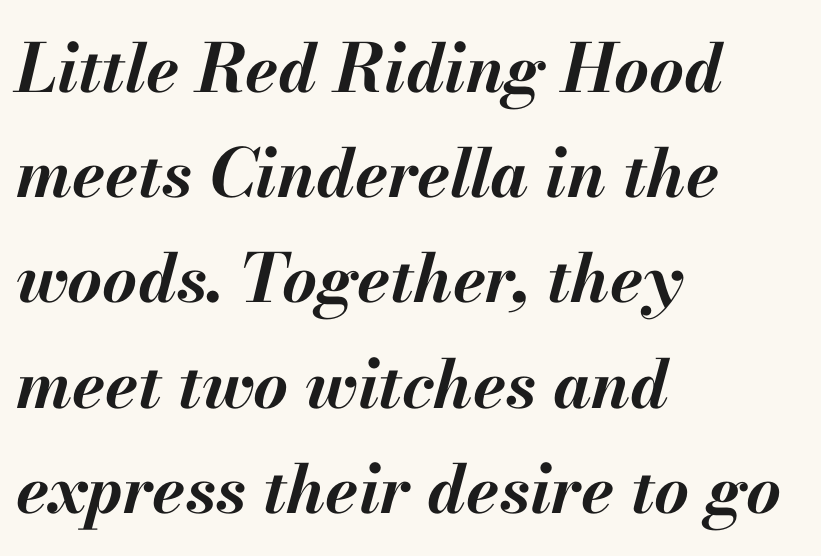
Q: Is the text bold? A: Yes.
Q: Is the text italic (slanted)? A: Yes, it leans right by about 13 degrees.
Q: Is the text underlined? A: No.
Q: How is the paragraph aligned? A: Left-aligned.
Q: Is the spacing between letters normal or unusually wide? A: Normal.
Q: Is the spacing between lines tight, normal or loose? A: Normal.
Q: Width (condensed, normal, or wide)? A: Normal.
Q: Stroke contrast? A: Medium.
Q: x-height? A: Small.
Q: Monospaced? A: No.
